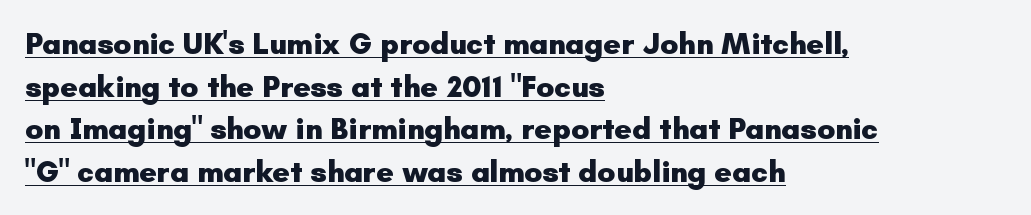
Q: Is the text bold? A: Yes.
Q: Is the text italic (slanted)? A: No, it is upright.
Q: Is the typeface a serif or a sans-serif typeface? A: Sans-serif.
Q: Is the text underlined? A: Yes.
Q: How is the paragraph aligned? A: Left-aligned.
Q: Is the spacing between letters normal or unusually wide? A: Normal.
Q: Is the spacing between lines tight, normal or loose? A: Normal.
Q: Width (condensed, normal, or wide)? A: Normal.
Q: Stroke contrast? A: Low.
Q: x-height? A: Small.
Q: Monospaced? A: No.
